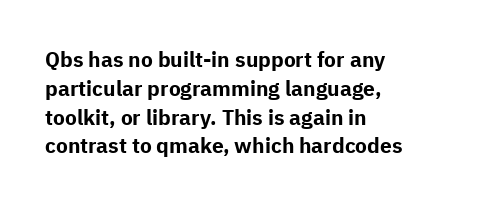
Leftover space on each line is placed entirely after the last word. The baseline area is clear. Tracking value appears to be zero — textbook default spacing. Is the type bold? Yes — the strokes are clearly thick and heavy.
